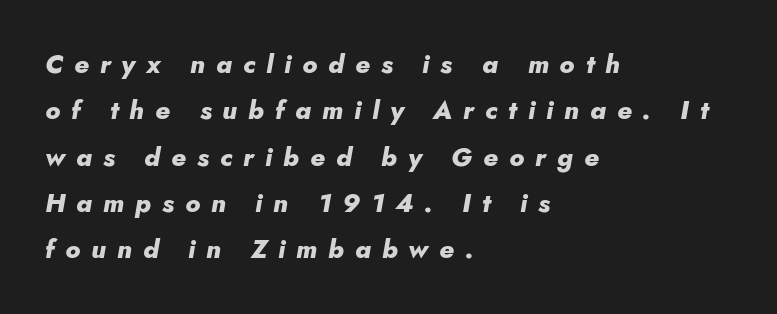
The image shows 26 px bold type, italic (leaning right); set left-aligned, line spacing 1.78x, unusually wide letter spacing (+0.42 em), not underlined.
